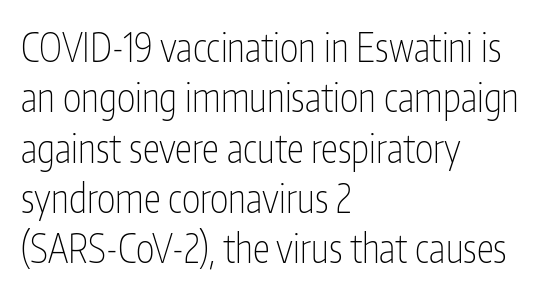
The passage shown is not underscored anywhere. What kind of face is this? One without serifs — a sans. Unlike italic type, these characters show no tilt at all. Vertical spacing — default.
